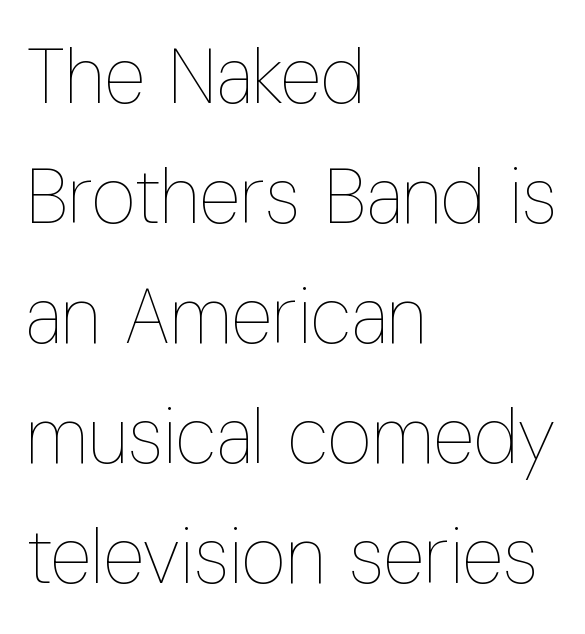
All the whitespace from short lines collects on the right. Students, note that the glyphs here touch the page at normal intervals. The designer left line spacing at the default. The weight would be labelled regular, book, light, or lighter still. This sample has the flowing, uneven cadence of proportional lettering.
